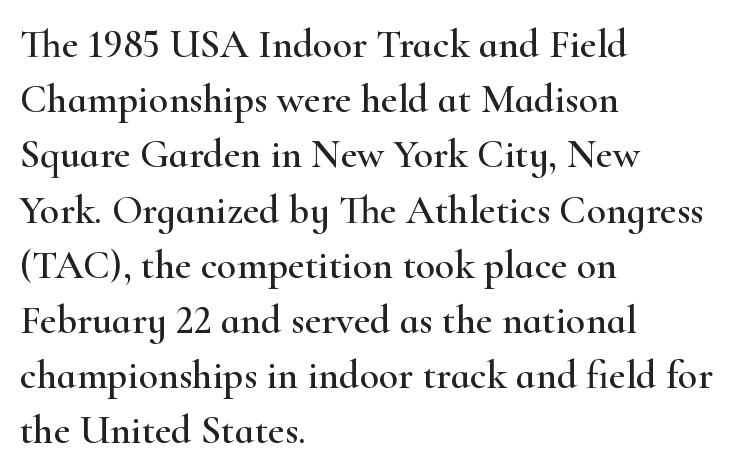
Q: Is the text italic (slanted)? A: No, it is upright.
Q: Is the typeface a serif or a sans-serif typeface? A: Serif.
Q: Is the text underlined? A: No.
Q: How is the paragraph aligned? A: Left-aligned.
Q: Is the spacing between letters normal or unusually wide? A: Normal.
Q: Is the spacing between lines tight, normal or loose? A: Normal.
Q: Width (condensed, normal, or wide)? A: Wide.
Q: Stroke contrast? A: High.
Q: x-height? A: Small.
Q: Monospaced? A: No.
